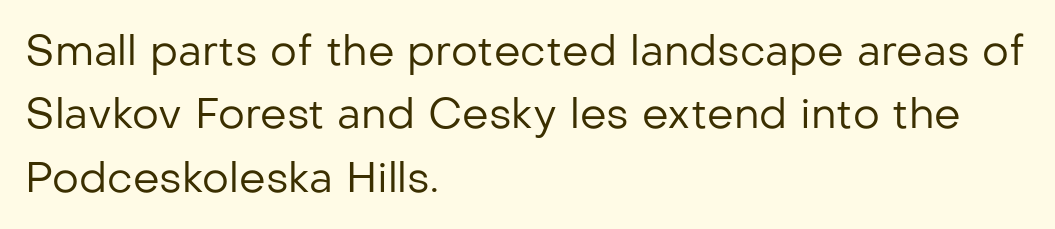
{"serif": "no", "italic": "no", "bold": "no", "weight": "regular", "width": "normal", "stroke_contrast": "low", "x_height": "medium", "monospaced": "no", "underline": "no", "align": "left", "line_spacing": "normal", "line_spacing_ratio": 1.51, "letter_spacing": "normal", "letter_spacing_em": 0.0, "glyph_px": 42}
